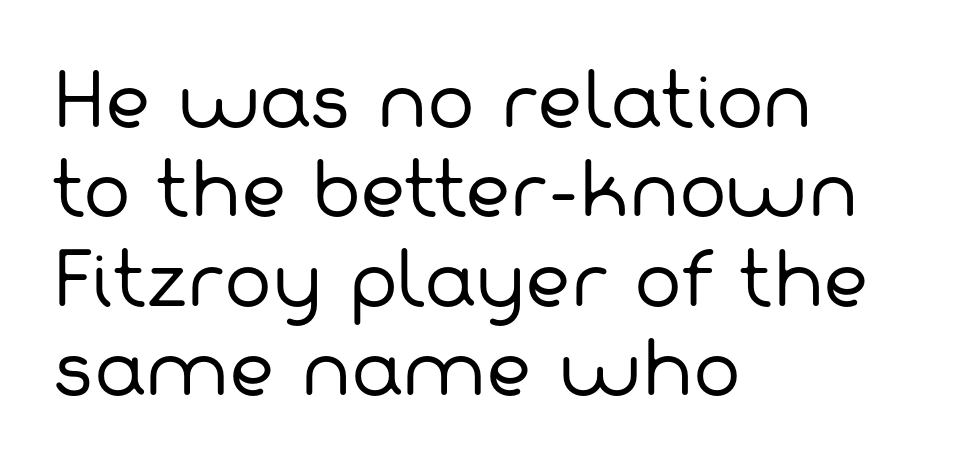
{"serif": "no", "bold": "no", "weight": "regular", "width": "normal", "stroke_contrast": "low", "x_height": "medium", "monospaced": "no", "underline": "no", "align": "left", "line_spacing": "normal", "line_spacing_ratio": 1.26, "letter_spacing": "normal", "letter_spacing_em": 0.0, "glyph_px": 71}
